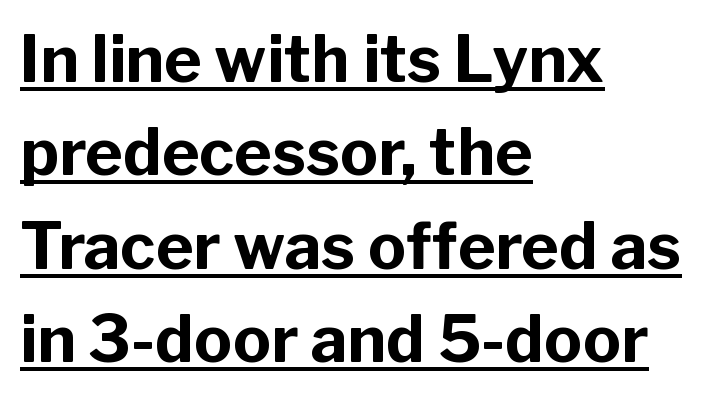
Set as a true bold cut, around the 700 mark. Varying glyph widths throughout — classic text-font behaviour. The text block is weighted toward the left margin, trailing off unevenly rightward. The font family rendered here belongs to the sans-serif group. A baseline rule has been typeset under these characters. The font's upright variant was chosen for this text.
